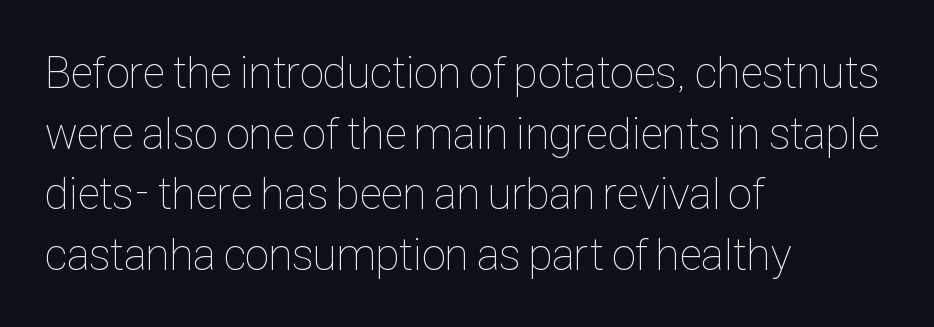
The image shows 45 px thin, condensed type, upright; set left-aligned, normal line spacing (1.35x), normal letter spacing, not underlined; low stroke contrast and a medium x-height.
